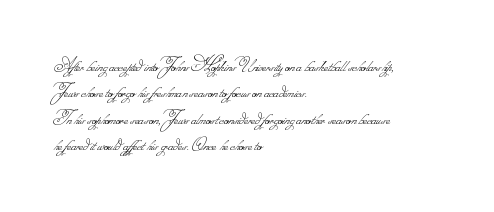
Is there much room between lines? A standard amount, neither cramped nor airy. Honestly, the letter spacing is just normal — you wouldn't notice it. The letters look calm and open, with moderate or lighter stems. Visually the block forms a straight wall on the left and a jagged coastline on the right. Any mark beneath the type? The region is blank.
